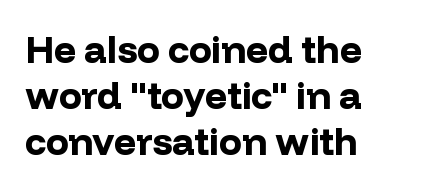
Q: Is the text bold? A: Yes.
Q: Is the text italic (slanted)? A: No, it is upright.
Q: Is the typeface a serif or a sans-serif typeface? A: Sans-serif.
Q: Is the text underlined? A: No.
Q: How is the paragraph aligned? A: Left-aligned.
Q: Is the spacing between letters normal or unusually wide? A: Normal.
Q: Width (condensed, normal, or wide)? A: Normal.
Q: Stroke contrast? A: Low.
Q: x-height? A: Medium.
Q: Monospaced? A: No.
